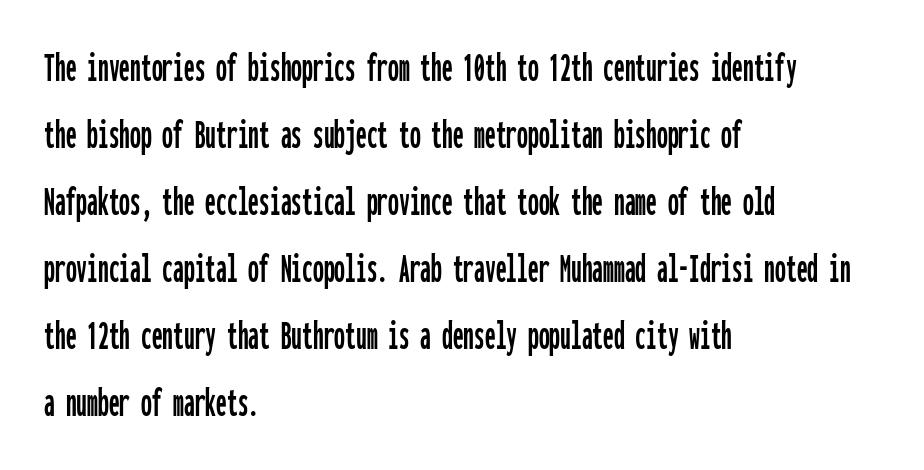
Q: Is the text italic (slanted)? A: No, it is upright.
Q: Is the typeface a serif or a sans-serif typeface? A: Sans-serif.
Q: Is the text underlined? A: No.
Q: How is the paragraph aligned? A: Left-aligned.
Q: Is the spacing between letters normal or unusually wide? A: Normal.
Q: Is the spacing between lines tight, normal or loose? A: Normal.
Q: Width (condensed, normal, or wide)? A: Condensed.
Q: Stroke contrast? A: Low.
Q: x-height? A: Medium.
Q: Monospaced? A: Yes.
